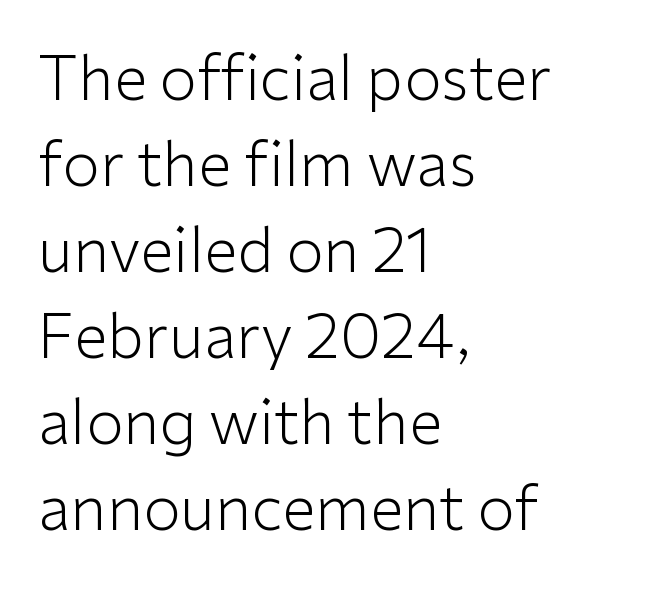
The image shows 61 px light sans-serif type, upright; set left-aligned, normal line spacing (1.41x), normal letter spacing, not underlined; low stroke contrast and a medium x-height.
